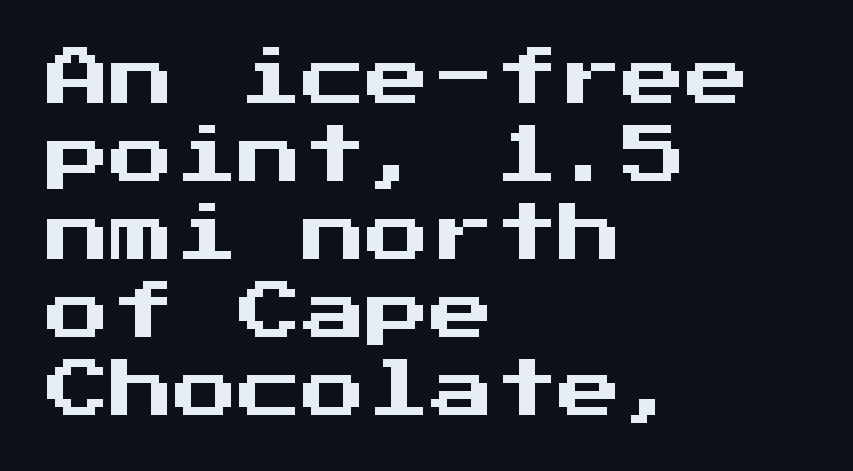
The image shows 64 px sans-serif type, upright; set left-aligned, line spacing 1.22x, normal letter spacing, not underlined; medium stroke contrast and a medium x-height.
